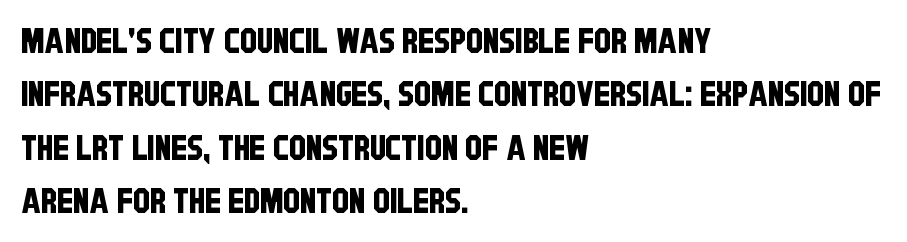
Q: Is the typeface a serif or a sans-serif typeface? A: Sans-serif.
Q: Is the text underlined? A: No.
Q: How is the paragraph aligned? A: Left-aligned.
Q: Is the spacing between letters normal or unusually wide? A: Normal.
Q: Is the spacing between lines tight, normal or loose? A: Normal.
Q: Width (condensed, normal, or wide)? A: Condensed.
Q: Stroke contrast? A: Low.
Q: x-height? A: Large.
Q: Monospaced? A: No.
